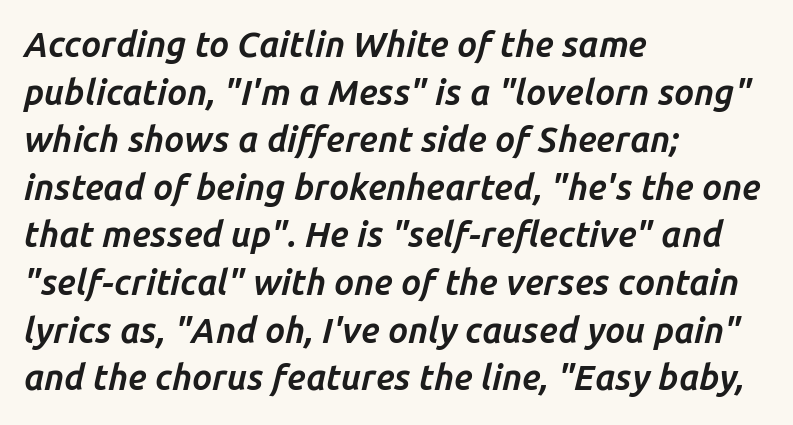
The image shows 35 px bold type, italic (leaning right); set left-aligned, normal line spacing (1.36x), normal letter spacing, not underlined; low stroke contrast and a medium x-height.
